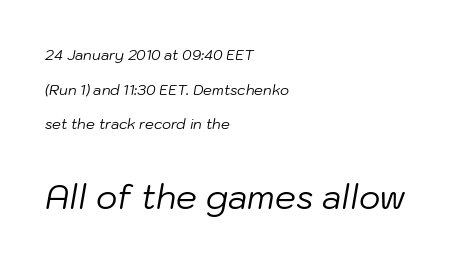
The image shows 33 px regular-weight type, italic (leaning right); set left-aligned, loose line spacing (2.47x), normal letter spacing, not underlined; the second (bottom) block is 2.36x larger; low stroke contrast and a medium x-height.
